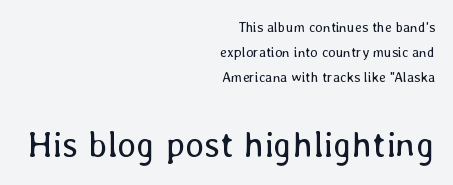
The image shows 36 px regular-weight type, upright; set right-aligned, line spacing 1.8x, normal letter spacing, not underlined; the second (bottom) block is 2.57x larger; low stroke contrast and a medium x-height.
